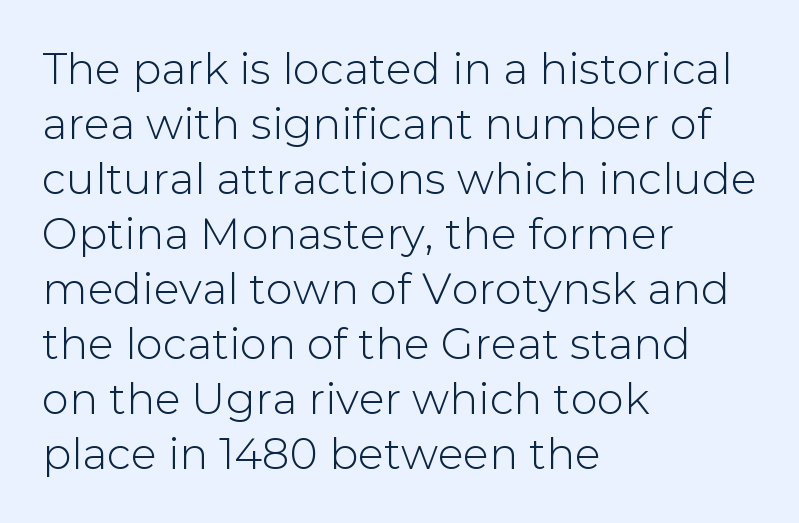
The image shows 43 px sans-serif type, upright; set left-aligned, normal line spacing (1.28x), normal letter spacing, not underlined; low stroke contrast and a medium x-height.
